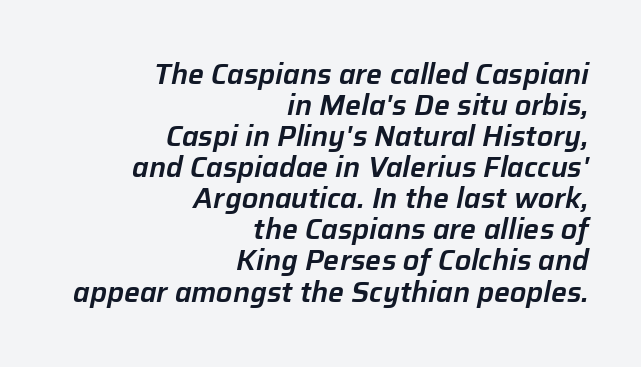
{"italic": "yes", "lean": "right", "slant_degrees": 12, "width": "normal", "stroke_contrast": "low", "x_height": "medium", "monospaced": "no", "underline": "no", "align": "right", "line_spacing": "tight", "line_spacing_ratio": 1.11, "letter_spacing": "normal", "letter_spacing_em": 0.0, "glyph_px": 28}
